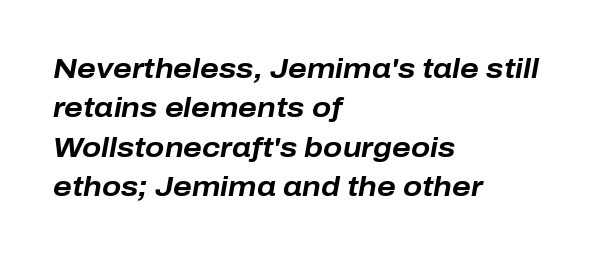
{"italic": "yes", "lean": "right", "slant_degrees": 10, "bold": "yes", "weight": "bold", "width": "normal", "stroke_contrast": "low", "x_height": "medium", "monospaced": "no", "underline": "no", "align": "left", "line_spacing": "normal", "line_spacing_ratio": 1.41, "letter_spacing": "normal", "letter_spacing_em": 0.0, "glyph_px": 28}
